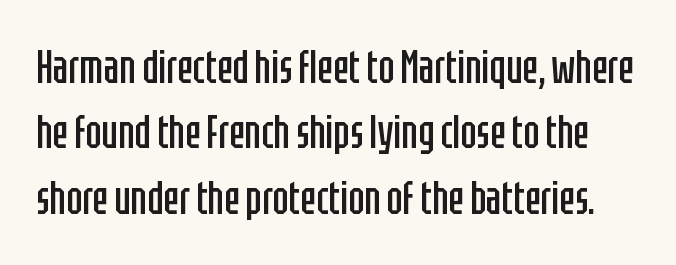
Q: Is the text bold? A: No.
Q: Is the text italic (slanted)? A: No, it is upright.
Q: Is the typeface a serif or a sans-serif typeface? A: Sans-serif.
Q: Is the text underlined? A: No.
Q: Is the spacing between letters normal or unusually wide? A: Normal.
Q: Is the spacing between lines tight, normal or loose? A: Normal.
Q: Width (condensed, normal, or wide)? A: Condensed.
Q: Stroke contrast? A: Low.
Q: x-height? A: Large.
Q: Monospaced? A: No.
